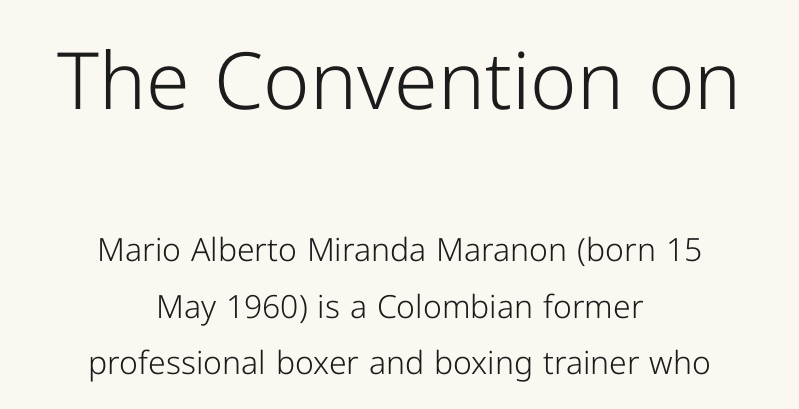
{"serif": "no", "italic": "no", "bold": "no", "weight": "light", "width": "normal", "stroke_contrast": "low", "x_height": "medium", "monospaced": "no", "underline": "no", "align": "center", "line_spacing_ratio": 1.76, "letter_spacing": "normal", "letter_spacing_em": 0.0, "larger_block": "first", "size_ratio": 2.47, "glyph_px": 79}
